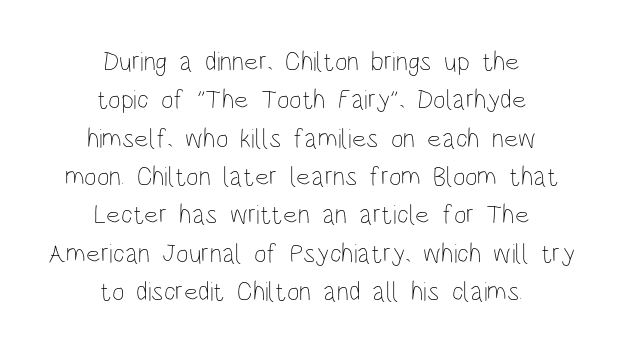
The image shows 27 px text type, upright; set centered, normal line spacing (1.42x), normal letter spacing, not underlined.
